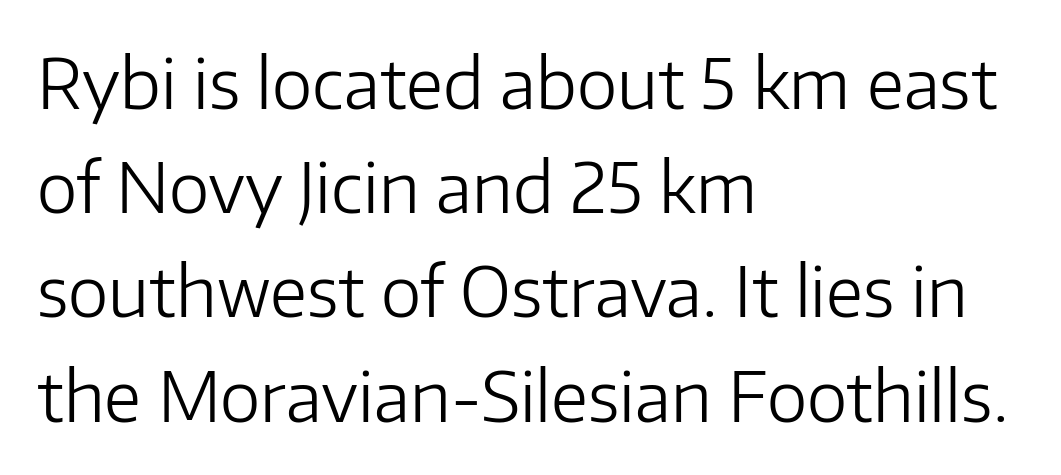
The image shows 69 px light sans-serif type, upright; set left-aligned, normal line spacing (1.51x), normal letter spacing, not underlined; low stroke contrast and a medium x-height.
